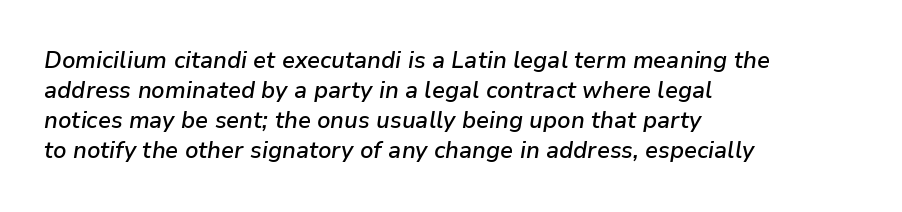
{"italic": "yes", "lean": "right", "slant_degrees": 9, "bold": "semi", "underline": "no", "align": "left", "line_spacing": "normal", "line_spacing_ratio": 1.31, "letter_spacing": "normal", "letter_spacing_em": 0.0, "glyph_px": 23}
